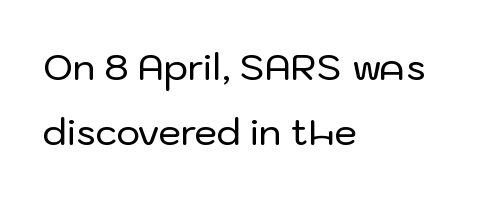
{"serif": "no", "italic": "no", "width": "normal", "stroke_contrast": "low", "x_height": "medium", "monospaced": "no", "underline": "no", "align": "left", "line_spacing_ratio": 1.8, "letter_spacing": "normal", "letter_spacing_em": 0.0, "glyph_px": 36}
